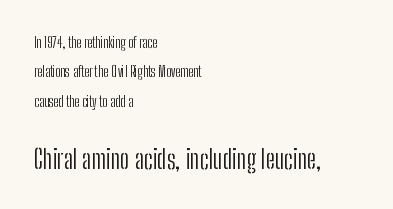
{"italic": "no", "bold": "no", "underline": "no", "align": "left", "line_spacing": "loose", "line_spacing_ratio": 2.09, "letter_spacing": "normal", "letter_spacing_em": 0.0, "larger_block": "second", "size_ratio": 1.86, "glyph_px": 26}
